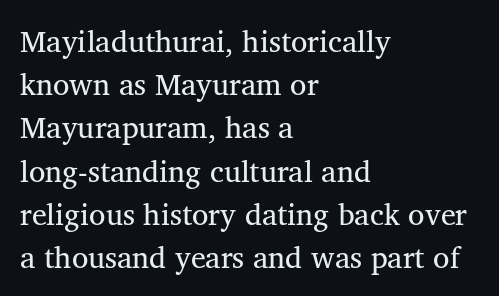
The rendering shows small feet on the letterforms — a serif design. How would I describe the line gaps? Plain and ordinary. Is this a fixed-width face? No — the glyphs have proportional, varying widths. Characters follow at the spacing the type designer built in. Quick note: not italic, upright.
